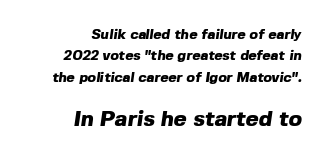
Q: Is the text bold? A: Yes.
Q: Is the text underlined? A: No.
Q: How is the paragraph aligned? A: Right-aligned.
Q: Is the spacing between letters normal or unusually wide? A: Normal.
Q: Is the spacing between lines tight, normal or loose? A: Normal.
Q: Which block of text is set in a larger size, the first (top) or the second (bottom)? A: The second (bottom) one.
